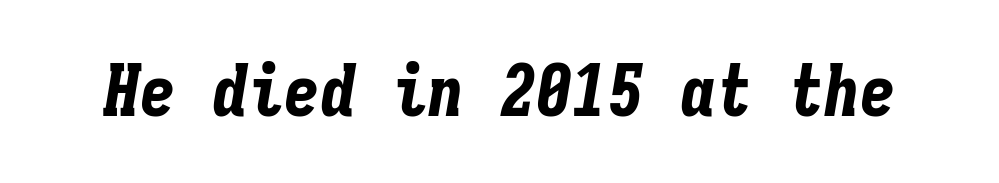
{"italic": "yes", "lean": "right", "slant_degrees": 9, "bold": "yes", "weight": "bold", "width": "condensed", "stroke_contrast": "low", "x_height": "medium", "monospaced": "yes", "underline": "no", "letter_spacing": "normal", "letter_spacing_em": 0.0, "glyph_px": 72}
